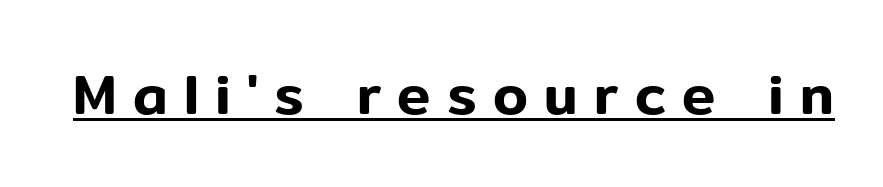
The image shows 56 px sans-serif type, upright; set unusually wide letter spacing (+0.29 em), underlined; low stroke contrast and a medium x-height.
